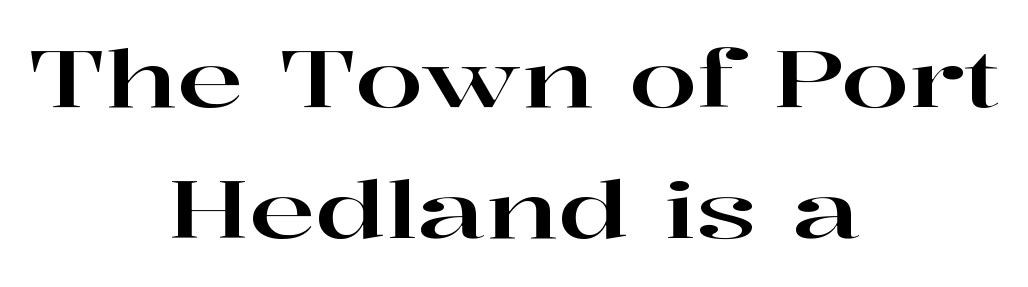
Q: Is the text italic (slanted)? A: No, it is upright.
Q: Is the typeface a serif or a sans-serif typeface? A: Serif.
Q: Is the text underlined? A: No.
Q: How is the paragraph aligned? A: Centered.
Q: Is the spacing between letters normal or unusually wide? A: Normal.
Q: Is the spacing between lines tight, normal or loose? A: Normal.
Q: Width (condensed, normal, or wide)? A: Wide.
Q: Stroke contrast? A: High.
Q: x-height? A: Medium.
Q: Monospaced? A: No.
